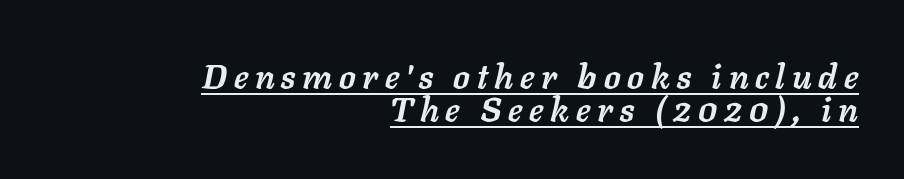
Posture: slanted. Every row of glyphs terminates at an identical x-position on the right. The letters advance in unequal steps, a hallmark of proportional type. Descenders here cross a horizontal rule under the line. Vertically, the passage feels compressed, each row crowding the next.
